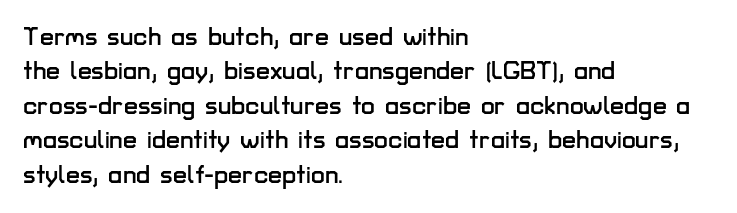
Style check: upright. All the whitespace from short lines collects on the right. Rule under the text: the space is simply empty. Leading matches the norm, producing a regular column.
